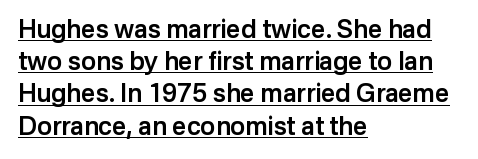
The image shows 25 px text type, upright; set left-aligned, normal line spacing (1.29x), normal letter spacing, underlined.
